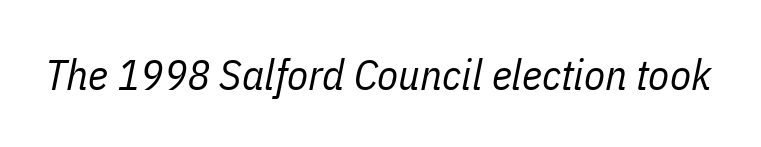
Q: Is the text bold? A: No.
Q: Is the text italic (slanted)? A: Yes, it leans right by about 11 degrees.
Q: Is the text underlined? A: No.
Q: Is the spacing between letters normal or unusually wide? A: Normal.
Q: Width (condensed, normal, or wide)? A: Condensed.
Q: Stroke contrast? A: Low.
Q: x-height? A: Medium.
Q: Monospaced? A: No.
